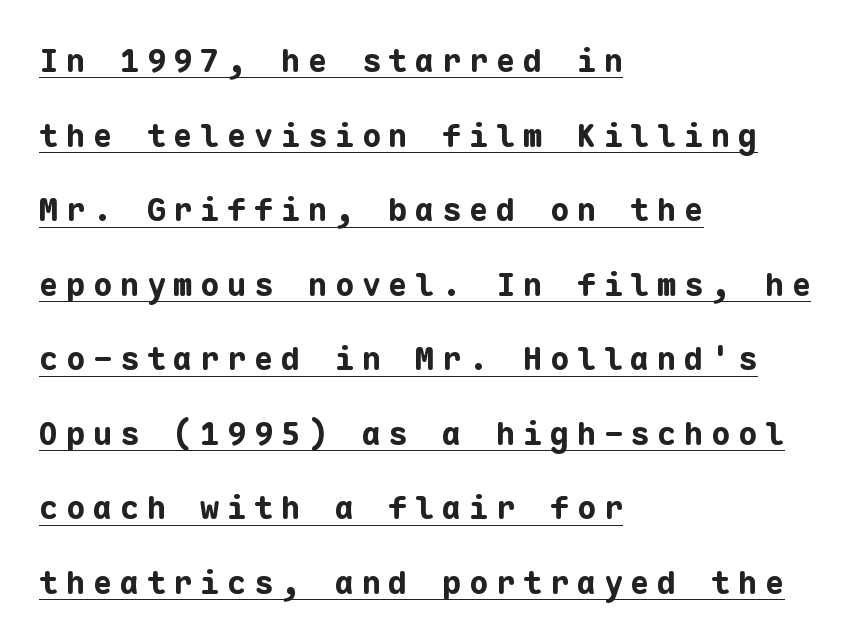
{"serif": "no", "italic": "no", "bold": "yes", "weight": "bold", "width": "normal", "stroke_contrast": "low", "x_height": "medium", "monospaced": "yes", "underline": "yes", "align": "left", "line_spacing": "loose", "line_spacing_ratio": 2.33, "letter_spacing": "wide", "letter_spacing_em": 0.24, "glyph_px": 32}
